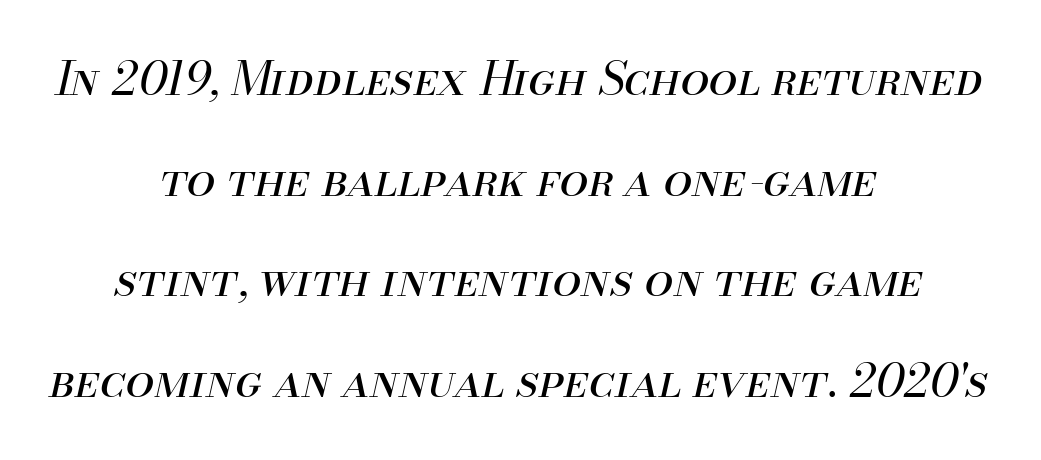
Q: Is the text bold? A: No.
Q: Is the text italic (slanted)? A: Yes, it leans right by about 13 degrees.
Q: Is the text underlined? A: No.
Q: How is the paragraph aligned? A: Centered.
Q: Is the spacing between letters normal or unusually wide? A: Normal.
Q: Is the spacing between lines tight, normal or loose? A: Loose.
Q: Width (condensed, normal, or wide)? A: Normal.
Q: Stroke contrast? A: Medium.
Q: x-height? A: Small.
Q: Monospaced? A: No.
